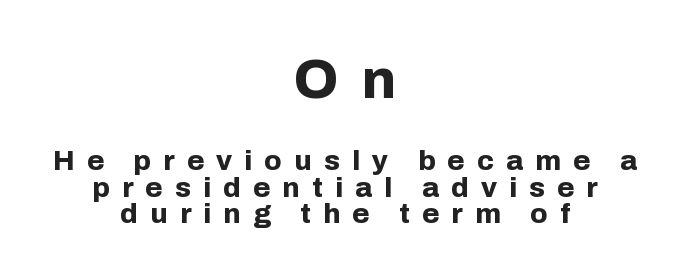
The specimen reads as upright at a glance. A centered setting, common on invitations and titles, is used for this passage. Tracking value appears strongly positive — letters spread wide. A dark, heavy texture on the line: the type is bold. The passage shown is not underscored anywhere. Each letter's strokes conclude bluntly, with no projecting serifs.
